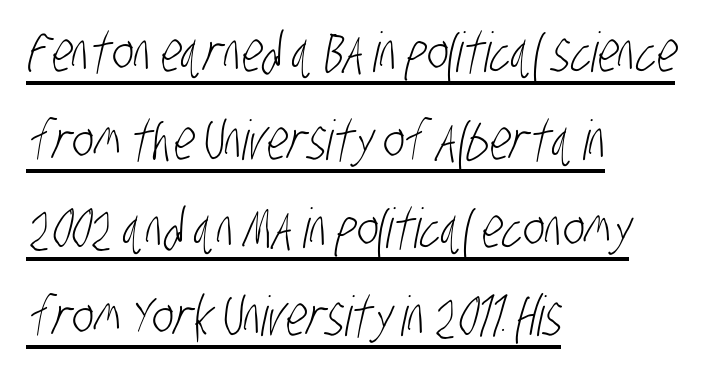
{"serif": "no", "bold": "no", "weight": "light", "width": "condensed", "stroke_contrast": "low", "x_height": "large", "monospaced": "no", "underline": "yes", "align": "left", "line_spacing": "normal", "line_spacing_ratio": 1.6, "letter_spacing": "normal", "letter_spacing_em": 0.0, "glyph_px": 55}
